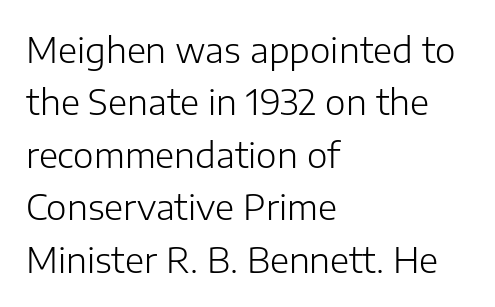
The image shows 35 px light sans-serif type, upright; set left-aligned, normal line spacing (1.5x), normal letter spacing, not underlined; low stroke contrast and a medium x-height.
